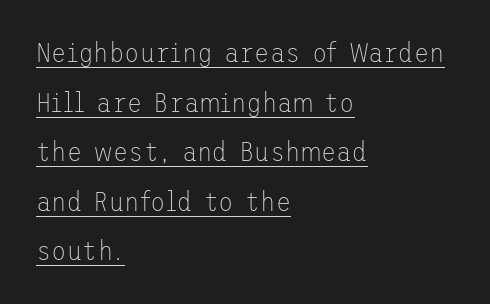
Q: Is the text bold? A: No.
Q: Is the text italic (slanted)? A: No, it is upright.
Q: Is the typeface a serif or a sans-serif typeface? A: Sans-serif.
Q: Is the text underlined? A: Yes.
Q: How is the paragraph aligned? A: Left-aligned.
Q: Is the spacing between letters normal or unusually wide? A: Normal.
Q: Width (condensed, normal, or wide)? A: Normal.
Q: Stroke contrast? A: Low.
Q: x-height? A: Medium.
